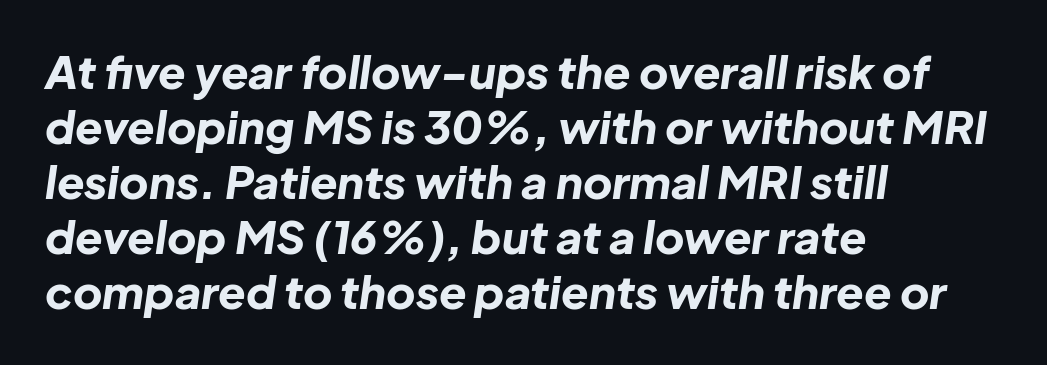
Q: Is the text bold? A: Yes.
Q: Is the text italic (slanted)? A: Yes, it leans right by about 8 degrees.
Q: Is the text underlined? A: No.
Q: How is the paragraph aligned? A: Left-aligned.
Q: Is the spacing between letters normal or unusually wide? A: Normal.
Q: Width (condensed, normal, or wide)? A: Normal.
Q: Stroke contrast? A: Low.
Q: x-height? A: Medium.
Q: Monospaced? A: No.
